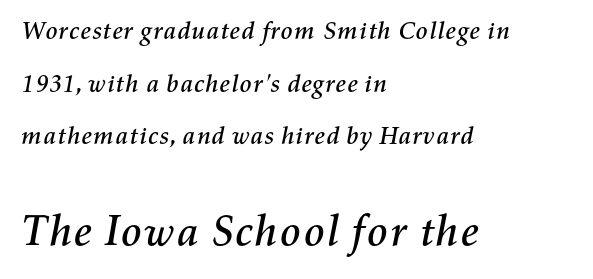
Q: Is the text italic (slanted)? A: Yes, it leans right by about 11 degrees.
Q: Is the text underlined? A: No.
Q: How is the paragraph aligned? A: Left-aligned.
Q: Is the spacing between letters normal or unusually wide? A: Normal.
Q: Is the spacing between lines tight, normal or loose? A: Loose.
Q: Which block of text is set in a larger size, the first (top) or the second (bottom)? A: The second (bottom) one.
Q: Width (condensed, normal, or wide)? A: Normal.
Q: Stroke contrast? A: Medium.
Q: x-height? A: Medium.
Q: Monospaced? A: No.
